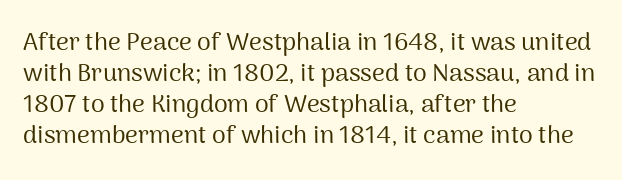
Q: Is the text bold? A: No.
Q: Is the text italic (slanted)? A: No, it is upright.
Q: Is the text underlined? A: No.
Q: How is the paragraph aligned? A: Left-aligned.
Q: Is the spacing between letters normal or unusually wide? A: Normal.
